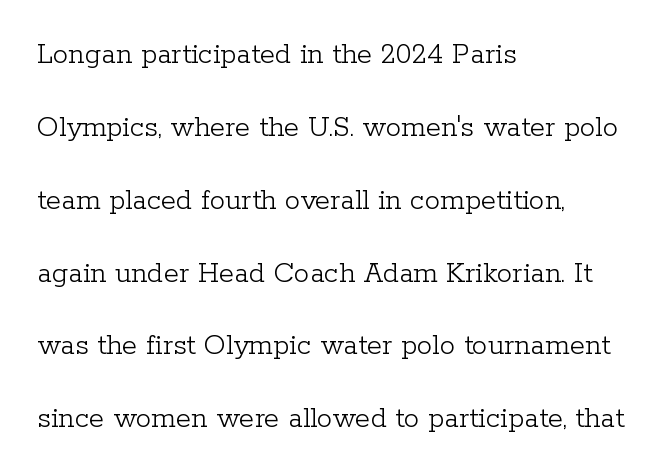
Leading is clearly above the norm, producing a sparse column. Typeset ragged right — the left edge is the straight one. Caption: face not bold, strokes unweighted. The axis of the letterforms is exactly vertical.
